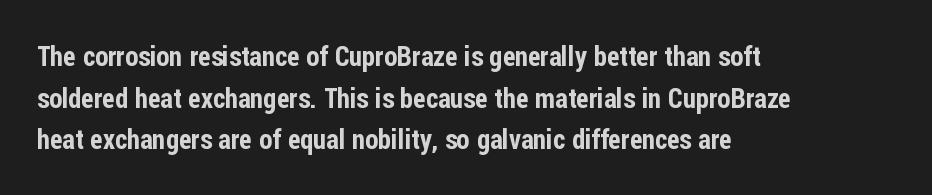
{"italic": "no", "underline": "no", "align": "left", "line_spacing": "normal", "line_spacing_ratio": 1.54, "letter_spacing": "normal", "letter_spacing_em": 0.0, "glyph_px": 27}
